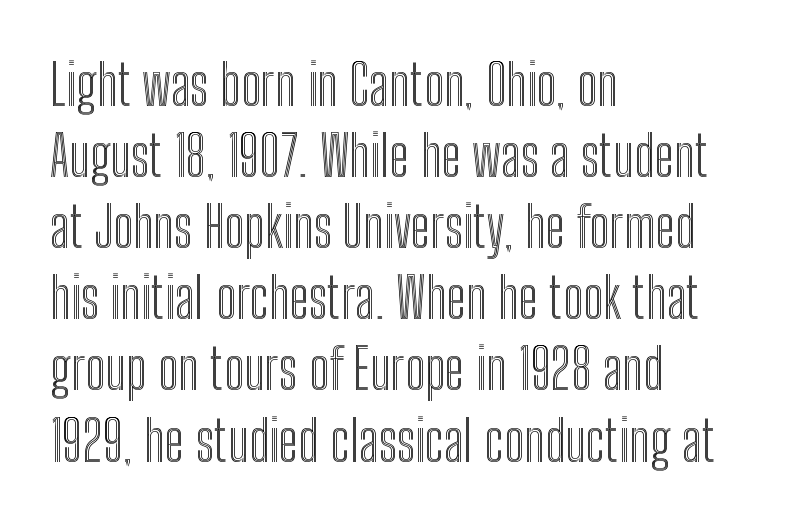
Q: Is the text italic (slanted)? A: No, it is upright.
Q: Is the text underlined? A: No.
Q: How is the paragraph aligned? A: Left-aligned.
Q: Is the spacing between letters normal or unusually wide? A: Normal.
Q: Is the spacing between lines tight, normal or loose? A: Normal.
Q: Width (condensed, normal, or wide)? A: Condensed.
Q: x-height? A: Medium.
Q: Monospaced? A: No.
